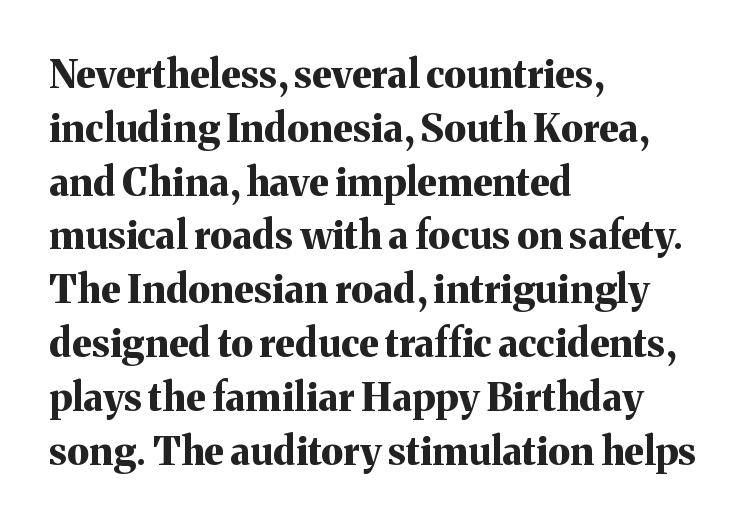
This sample uses a serif face. A typesetter would mark this as roman, not italic. You could not count columns in this text — the font is proportionally spaced. Thick stems and heavy bowls — unmistakably bold. Words appear dense and cohesive because spacing is normal. Has an underline been added? It has not.
